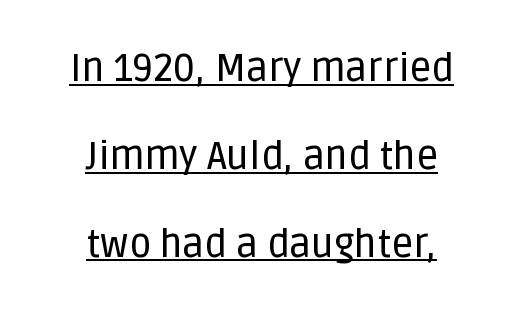
{"serif": "no", "italic": "no", "width": "normal", "stroke_contrast": "low", "x_height": "large", "monospaced": "no", "underline": "yes", "align": "center", "line_spacing": "loose", "line_spacing_ratio": 2.31, "letter_spacing": "normal", "letter_spacing_em": 0.0, "glyph_px": 38}
